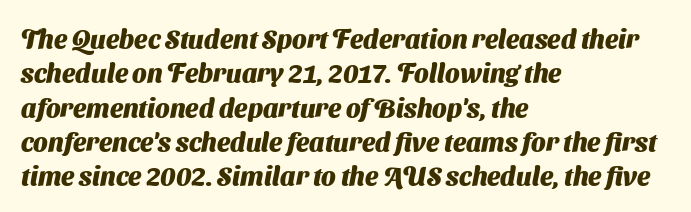
{"bold": "yes", "underline": "no", "align": "left", "line_spacing": "normal", "line_spacing_ratio": 1.32, "letter_spacing": "normal", "letter_spacing_em": 0.0, "glyph_px": 26}
